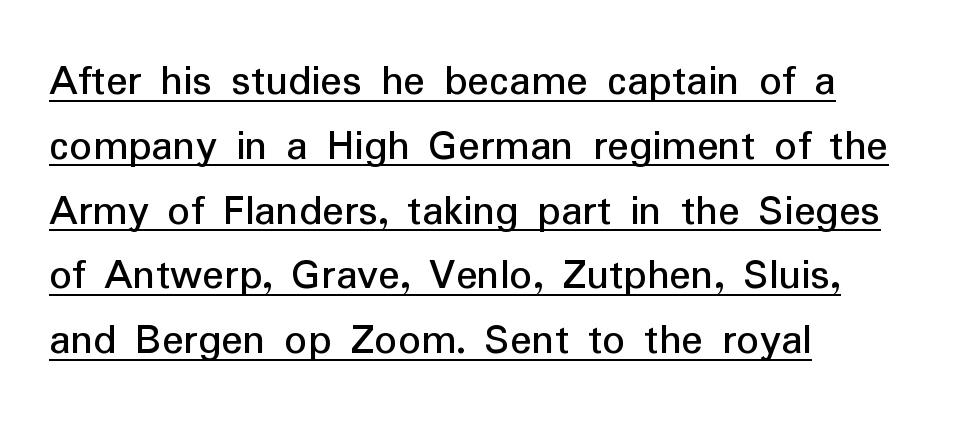
Q: Is the text italic (slanted)? A: No, it is upright.
Q: Is the typeface a serif or a sans-serif typeface? A: Sans-serif.
Q: Is the text underlined? A: Yes.
Q: How is the paragraph aligned? A: Left-aligned.
Q: Is the spacing between letters normal or unusually wide? A: Normal.
Q: Is the spacing between lines tight, normal or loose? A: Normal.
Q: Width (condensed, normal, or wide)? A: Normal.
Q: Stroke contrast? A: Low.
Q: x-height? A: Medium.
Q: Monospaced? A: No.
